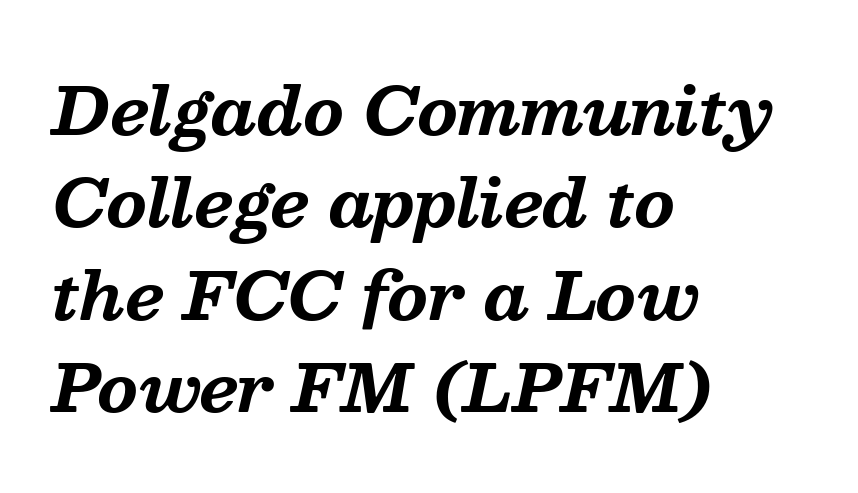
Q: Is the text bold? A: Yes.
Q: Is the text italic (slanted)? A: Yes, it leans right by about 13 degrees.
Q: Is the typeface a serif or a sans-serif typeface? A: Serif.
Q: Is the text underlined? A: No.
Q: How is the paragraph aligned? A: Left-aligned.
Q: Is the spacing between letters normal or unusually wide? A: Normal.
Q: Is the spacing between lines tight, normal or loose? A: Normal.
Q: Width (condensed, normal, or wide)? A: Normal.
Q: Stroke contrast? A: Medium.
Q: x-height? A: Medium.
Q: Monospaced? A: No.
